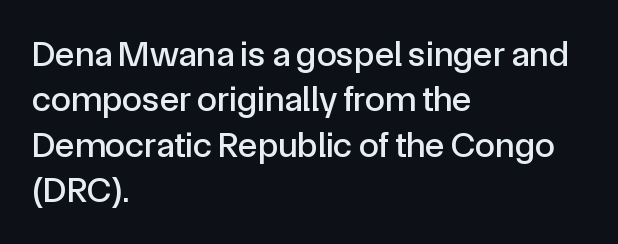
Q: Is the text italic (slanted)? A: No, it is upright.
Q: Is the typeface a serif or a sans-serif typeface? A: Sans-serif.
Q: Is the text underlined? A: No.
Q: How is the paragraph aligned? A: Left-aligned.
Q: Is the spacing between letters normal or unusually wide? A: Normal.
Q: Is the spacing between lines tight, normal or loose? A: Normal.
Q: Width (condensed, normal, or wide)? A: Normal.
Q: x-height? A: Medium.
Q: Monospaced? A: No.
